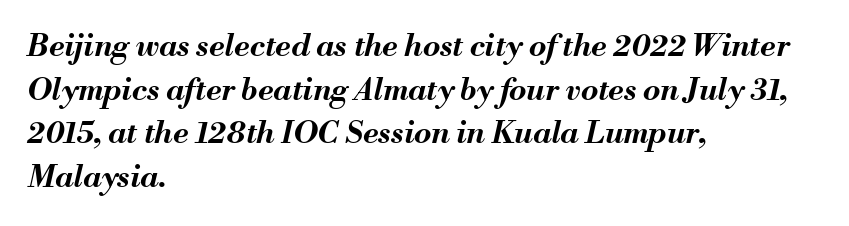
Q: Is the text bold? A: Yes.
Q: Is the text italic (slanted)? A: Yes, it leans right by about 13 degrees.
Q: Is the text underlined? A: No.
Q: How is the paragraph aligned? A: Left-aligned.
Q: Is the spacing between letters normal or unusually wide? A: Normal.
Q: Is the spacing between lines tight, normal or loose? A: Normal.
Q: Width (condensed, normal, or wide)? A: Normal.
Q: Stroke contrast? A: Medium.
Q: x-height? A: Small.
Q: Monospaced? A: No.
